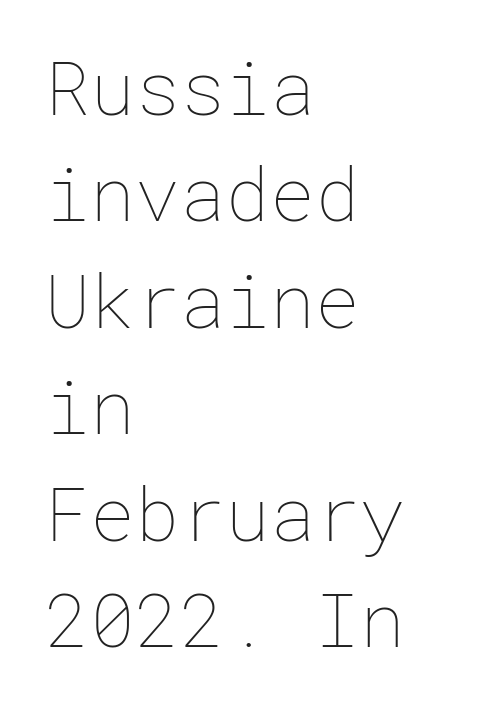
Q: Is the text bold? A: No.
Q: Is the text italic (slanted)? A: No, it is upright.
Q: Is the text underlined? A: No.
Q: How is the paragraph aligned? A: Left-aligned.
Q: Is the spacing between letters normal or unusually wide? A: Normal.
Q: Is the spacing between lines tight, normal or loose? A: Normal.
Q: Width (condensed, normal, or wide)? A: Normal.
Q: Stroke contrast? A: Low.
Q: x-height? A: Medium.
